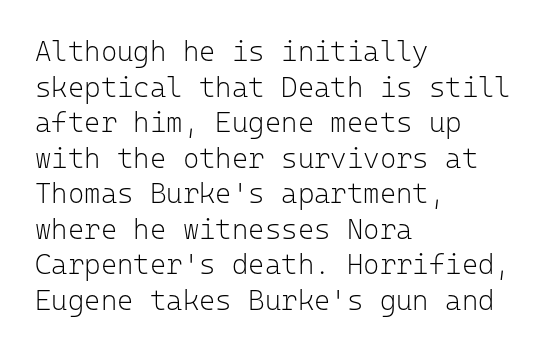
Q: Is the text bold? A: No.
Q: Is the text italic (slanted)? A: No, it is upright.
Q: Is the typeface a serif or a sans-serif typeface? A: Sans-serif.
Q: Is the text underlined? A: No.
Q: How is the paragraph aligned? A: Left-aligned.
Q: Is the spacing between letters normal or unusually wide? A: Normal.
Q: Is the spacing between lines tight, normal or loose? A: Normal.
Q: Width (condensed, normal, or wide)? A: Normal.
Q: Stroke contrast? A: Low.
Q: x-height? A: Medium.
Q: Monospaced? A: Yes.
